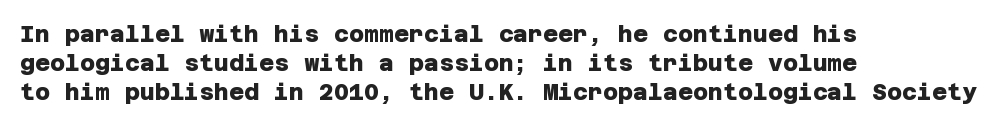
{"bold": "yes", "underline": "no", "align": "left", "line_spacing": "normal", "line_spacing_ratio": 1.26, "letter_spacing": "normal", "letter_spacing_em": 0.0, "glyph_px": 23}
